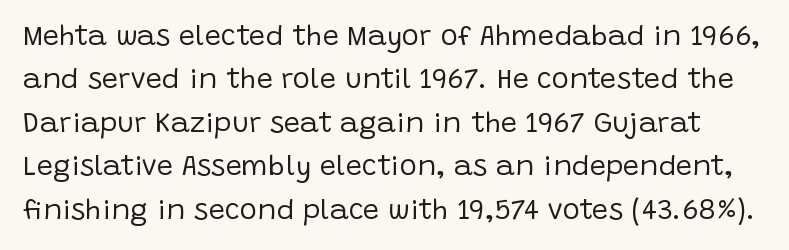
The image shows 29 px regular-weight sans-serif type, upright; set normal line spacing (1.5x), normal letter spacing, not underlined; low stroke contrast and a large x-height.
